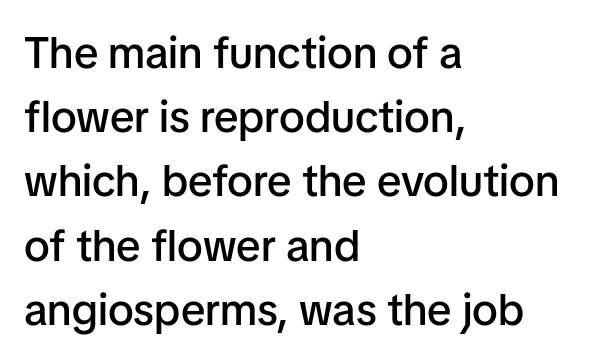
The image shows 44 px semibold sans-serif type, upright; set left-aligned, normal line spacing (1.46x), normal letter spacing, not underlined; low stroke contrast and a medium x-height.
